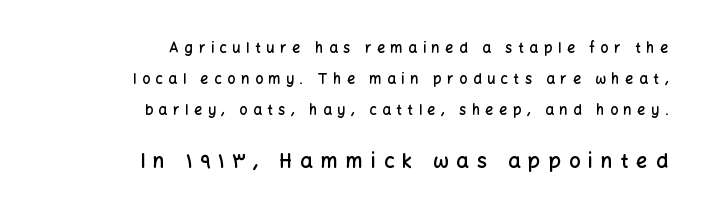
Q: Is the text bold? A: Semi-bold.
Q: Is the text italic (slanted)? A: No, it is upright.
Q: Is the text underlined? A: No.
Q: How is the paragraph aligned? A: Right-aligned.
Q: Is the spacing between letters normal or unusually wide? A: Unusually wide.
Q: Is the spacing between lines tight, normal or loose? A: Loose.
Q: Which block of text is set in a larger size, the first (top) or the second (bottom)? A: The second (bottom) one.
